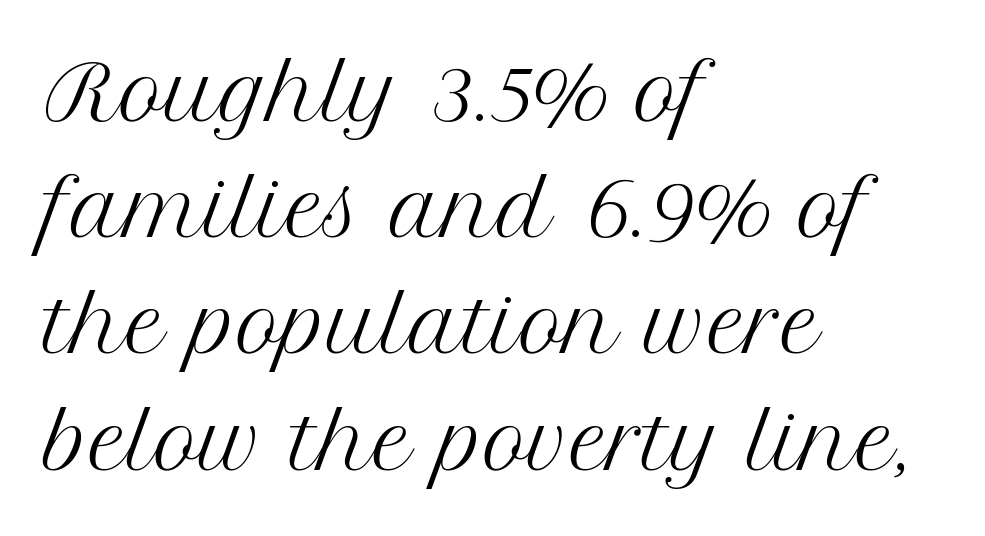
{"bold": "no", "weight": "regular", "width": "normal", "stroke_contrast": "medium", "x_height": "medium", "monospaced": "no", "underline": "no", "align": "left", "line_spacing": "normal", "line_spacing_ratio": 1.55, "letter_spacing": "normal", "letter_spacing_em": 0.0, "glyph_px": 75}
